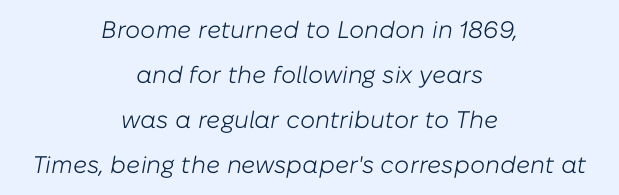
This is oblique type, the kind used for emphasis or titles. A typesetter would call this zero additional tracking. Notice how the passage keeps no hard edge, just a central spine. The foot of each line stays bare and open. The letters look calm and open, with moderate or lighter stems.
